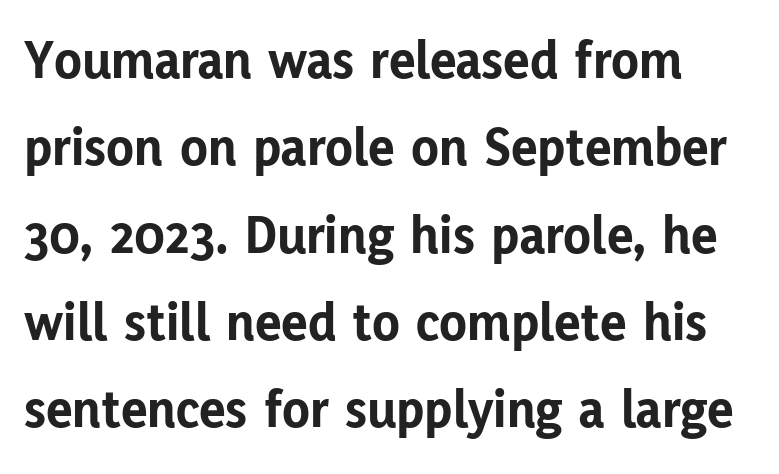
Clear beneath every line of the passage. Characters follow at the spacing the type designer built in. Weight: bold. Designer's note — italics off, roman on. The font family rendered here belongs to the sans-serif group.
